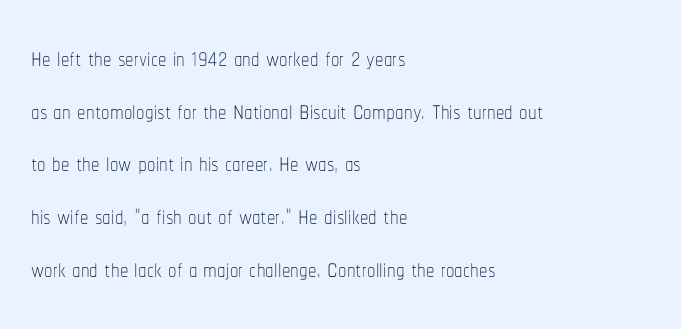
The image shows 34 px thin, condensed type, upright; set left-aligned, normal line spacing (1.55x), normal letter spacing, not underlined; low stroke contrast and a medium x-height.
